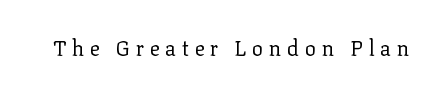
Q: Is the text bold? A: No.
Q: Is the text italic (slanted)? A: No, it is upright.
Q: Is the text underlined? A: No.
Q: Is the spacing between letters normal or unusually wide? A: Unusually wide.
